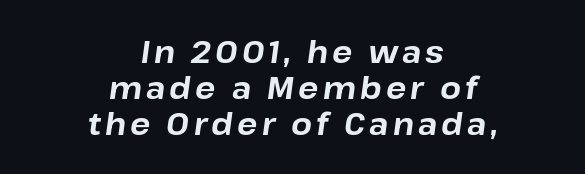
The image shows 30 px bold type, italic (leaning right); set centered, line spacing 1.2x, not underlined; low stroke contrast and a medium x-height.
